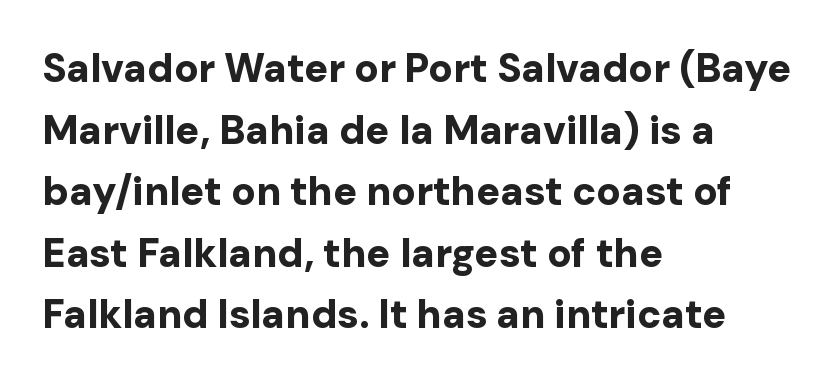
The image shows 40 px bold sans-serif type, upright; set left-aligned, normal line spacing (1.54x), normal letter spacing, not underlined; low stroke contrast and a medium x-height.
